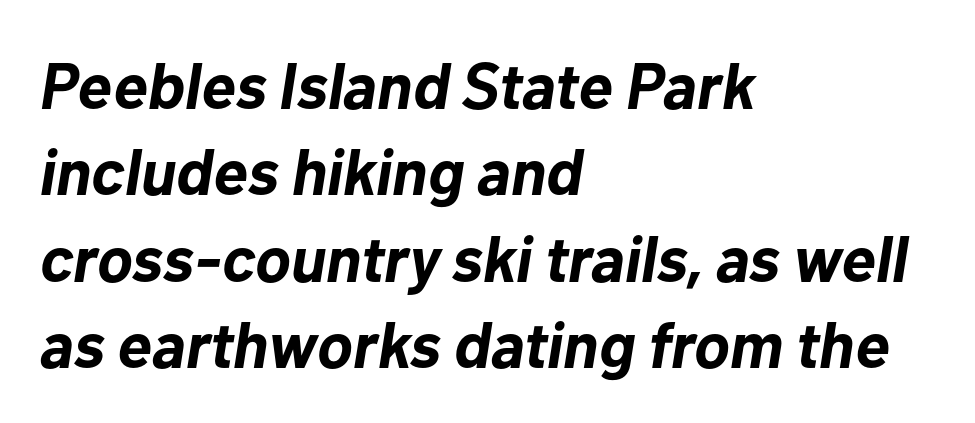
Italic: yes, the glyphs are oblique. Nobody touched the tracking dial on this one. The letters are bold, with thick, heavy strokes. The lines in this sample share a left origin and differ only in where they stop. You could not count columns in this text — the font is proportionally spaced.
